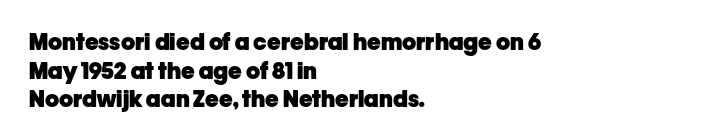
Q: Is the text bold? A: Yes.
Q: Is the text italic (slanted)? A: No, it is upright.
Q: Is the text underlined? A: No.
Q: How is the paragraph aligned? A: Left-aligned.
Q: Is the spacing between letters normal or unusually wide? A: Normal.
